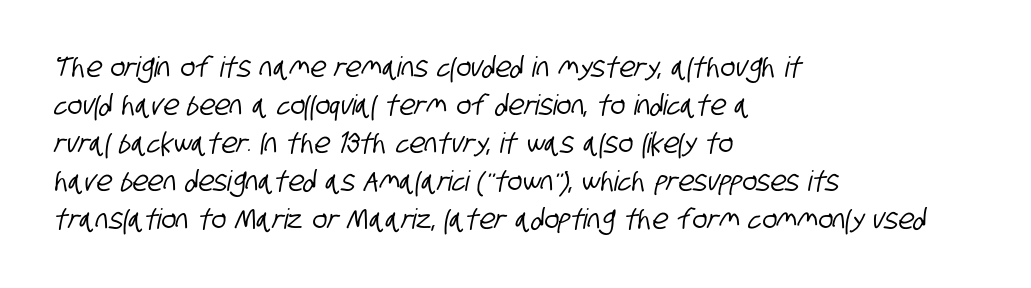
Q: Is the typeface a serif or a sans-serif typeface? A: Sans-serif.
Q: Is the text underlined? A: No.
Q: How is the paragraph aligned? A: Left-aligned.
Q: Is the spacing between letters normal or unusually wide? A: Normal.
Q: Is the spacing between lines tight, normal or loose? A: Normal.
Q: Width (condensed, normal, or wide)? A: Condensed.
Q: Stroke contrast? A: Low.
Q: x-height? A: Large.
Q: Monospaced? A: No.
